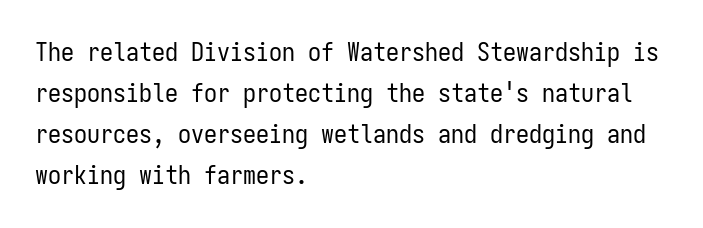
{"italic": "no", "bold": "no", "underline": "no", "align": "left", "line_spacing": "normal", "line_spacing_ratio": 1.58, "letter_spacing": "normal", "letter_spacing_em": 0.0, "glyph_px": 26}
